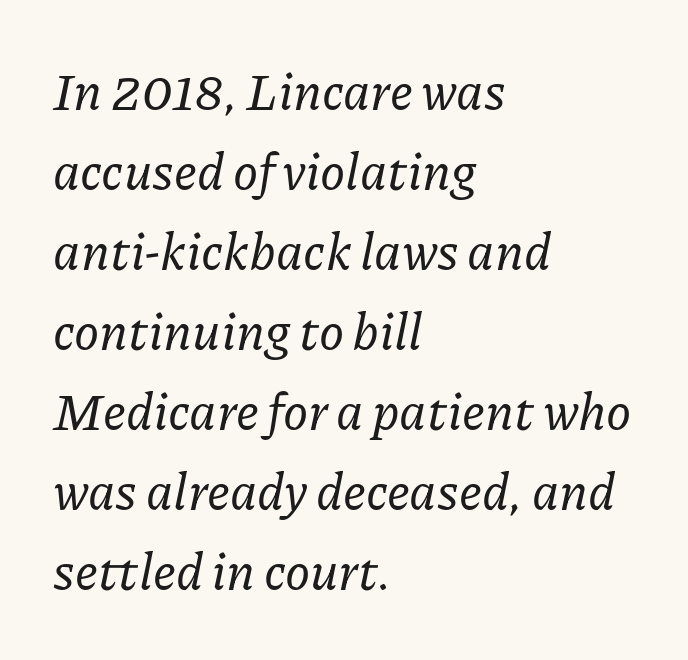
The image shows 51 px serif type, italic (leaning right); set left-aligned, normal line spacing (1.57x), normal letter spacing, not underlined; low stroke contrast and a medium x-height.
